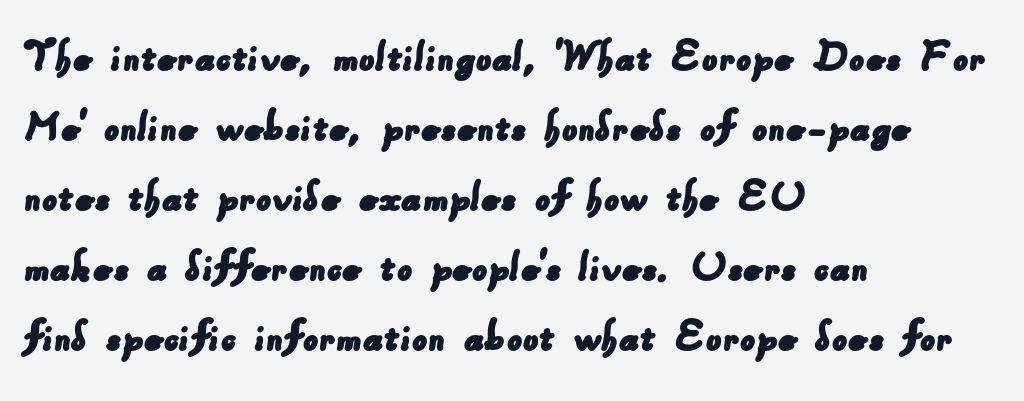
The image shows 48 px sans-serif type; set left-aligned, normal line spacing (1.46x), normal letter spacing, not underlined; low stroke contrast and a small x-height.
